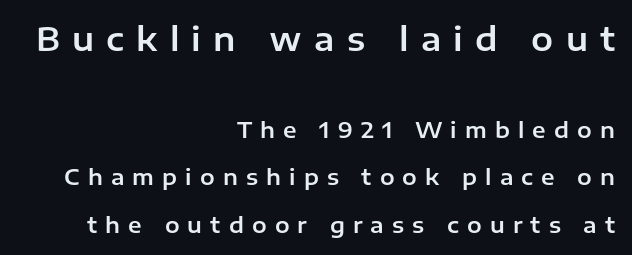
Q: Is the text italic (slanted)? A: No, it is upright.
Q: Is the typeface a serif or a sans-serif typeface? A: Sans-serif.
Q: Is the text underlined? A: No.
Q: How is the paragraph aligned? A: Right-aligned.
Q: Is the spacing between letters normal or unusually wide? A: Unusually wide.
Q: Is the spacing between lines tight, normal or loose? A: Loose.
Q: Which block of text is set in a larger size, the first (top) or the second (bottom)? A: The first (top) one.
Q: Width (condensed, normal, or wide)? A: Normal.
Q: Stroke contrast? A: Low.
Q: x-height? A: Medium.
Q: Monospaced? A: No.
